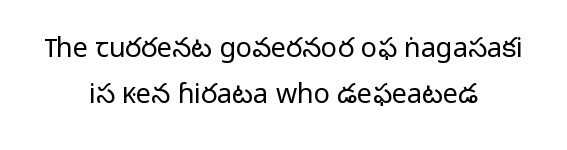
{"italic": "no", "bold": "no", "underline": "no", "align": "center", "line_spacing": "normal", "line_spacing_ratio": 1.7, "letter_spacing": "normal", "letter_spacing_em": 0.0, "glyph_px": 27}
